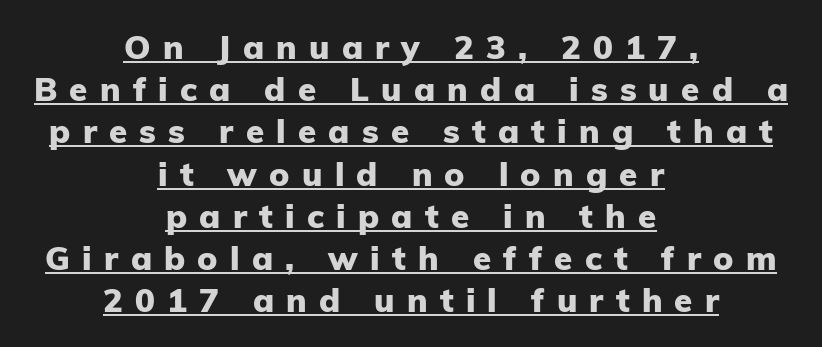
The sample's only ornament is a line tracing under the words. What's the leading like? Ordinary, nothing unusual. Each glyph is drawn with heavy, bold strokes. A typesetter would call this heavily tracked-out type. In terms of letterform style, serifs are entirely absent.
